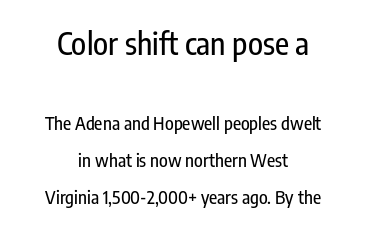
Italic? Not at all — the glyphs are vertical. Block one is the big one; block two sits smaller underneath. Look at the tracking — it's just the regular setting, nothing added. The string is rendered with underlining switched off. The rendering shows plain stroke endings on the letterforms — a sans-serif design.
